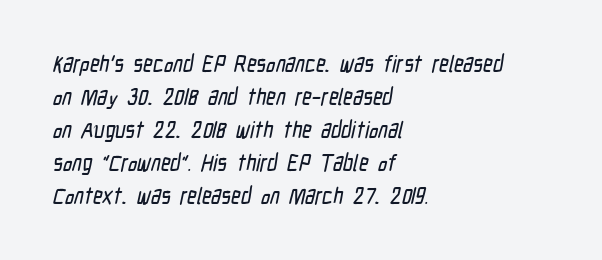
The image shows 23 px text type; set left-aligned, normal line spacing (1.43x), normal letter spacing, not underlined.
